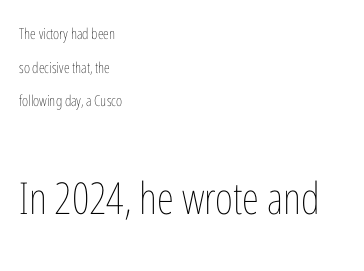
The image shows 44 px thin, condensed type, upright; set left-aligned, loose line spacing (2.24x), normal letter spacing, not underlined; the second (bottom) block is 2.93x larger; low stroke contrast and a medium x-height.
